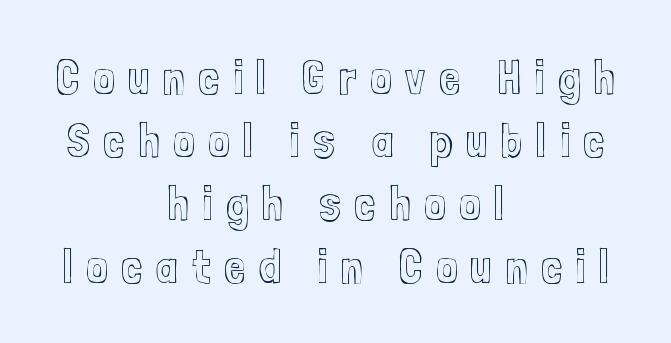
The typesetter chose a symmetrical, centered arrangement here. A normal amount of white space separates one row of letters from the next. The space directly below the letters is spotless. Notice how the stems are strictly vertical — no italics here.
